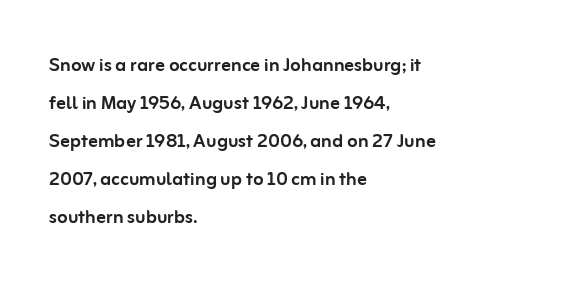
The image shows 24 px text type, upright; set left-aligned, normal line spacing (1.58x), normal letter spacing, not underlined.
